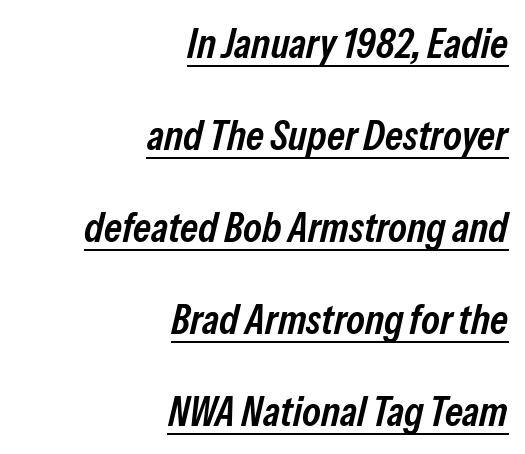
Q: Is the text bold? A: Semi-bold.
Q: Is the text italic (slanted)? A: Yes, it leans right by about 13 degrees.
Q: Is the text underlined? A: Yes.
Q: How is the paragraph aligned? A: Right-aligned.
Q: Is the spacing between letters normal or unusually wide? A: Normal.
Q: Is the spacing between lines tight, normal or loose? A: Loose.
Q: Width (condensed, normal, or wide)? A: Condensed.
Q: Stroke contrast? A: Low.
Q: x-height? A: Medium.
Q: Monospaced? A: No.
